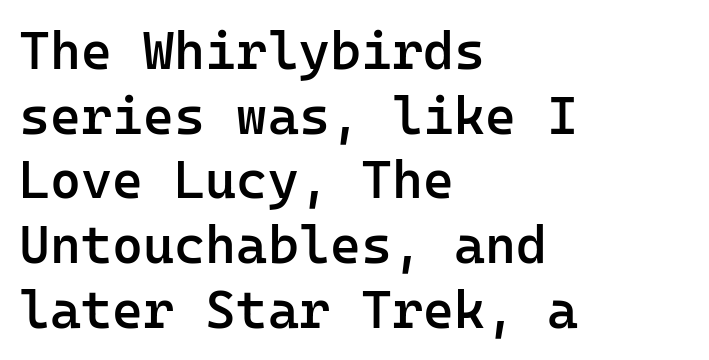
Q: Is the text bold? A: Semi-bold.
Q: Is the text italic (slanted)? A: No, it is upright.
Q: Is the typeface a serif or a sans-serif typeface? A: Sans-serif.
Q: Is the text underlined? A: No.
Q: How is the paragraph aligned? A: Left-aligned.
Q: Is the spacing between letters normal or unusually wide? A: Normal.
Q: Width (condensed, normal, or wide)? A: Normal.
Q: Stroke contrast? A: Low.
Q: x-height? A: Medium.
Q: Monospaced? A: Yes.
